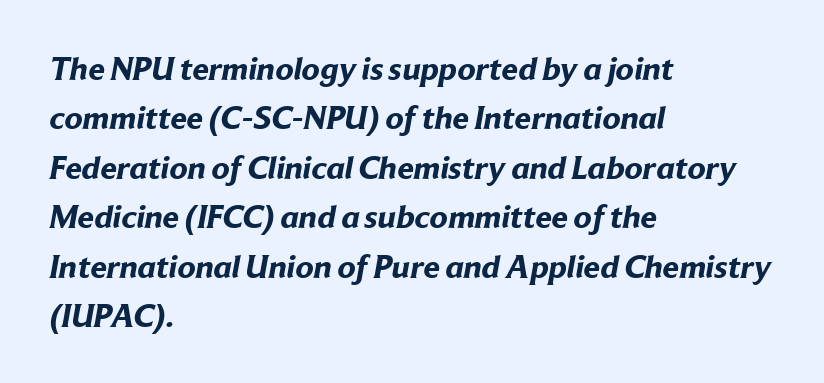
The image shows 33 px bold sans-serif type; set left-aligned, normal line spacing (1.5x), normal letter spacing, not underlined; low stroke contrast and a medium x-height.
